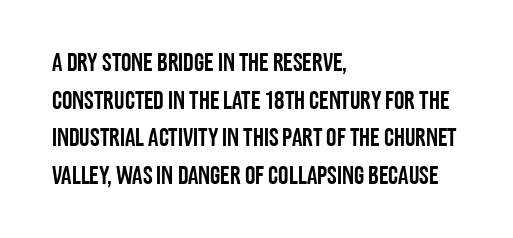
{"italic": "no", "underline": "no", "align": "left", "line_spacing": "normal", "line_spacing_ratio": 1.45, "letter_spacing": "normal", "letter_spacing_em": 0.0, "glyph_px": 26}
